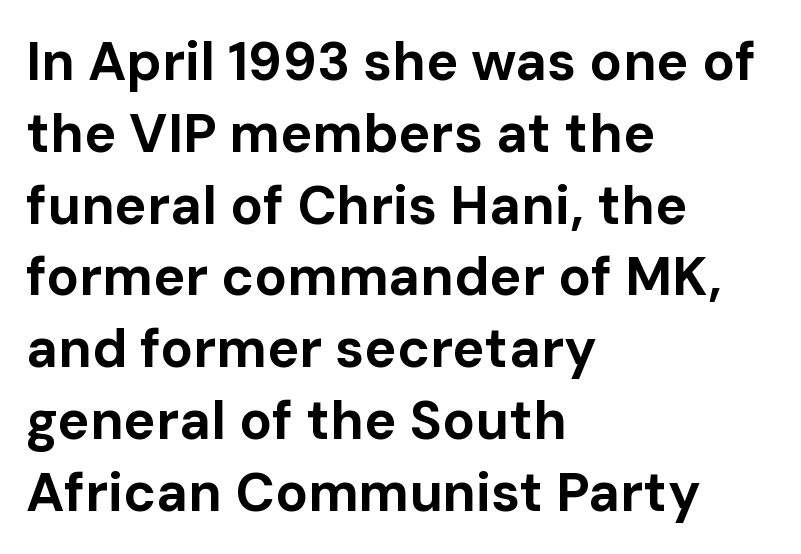
{"serif": "no", "italic": "no", "bold": "yes", "weight": "bold", "width": "normal", "stroke_contrast": "low", "x_height": "medium", "monospaced": "no", "underline": "no", "align": "left", "line_spacing": "normal", "line_spacing_ratio": 1.33, "letter_spacing": "normal", "letter_spacing_em": 0.0, "glyph_px": 54}
